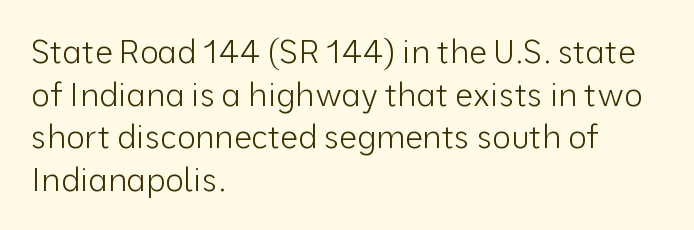
{"serif": "no", "italic": "no", "bold": "no", "weight": "light", "width": "normal", "stroke_contrast": "low", "x_height": "medium", "monospaced": "no", "underline": "no", "align": "left", "line_spacing": "normal", "line_spacing_ratio": 1.33, "letter_spacing": "normal", "letter_spacing_em": 0.0, "glyph_px": 32}
